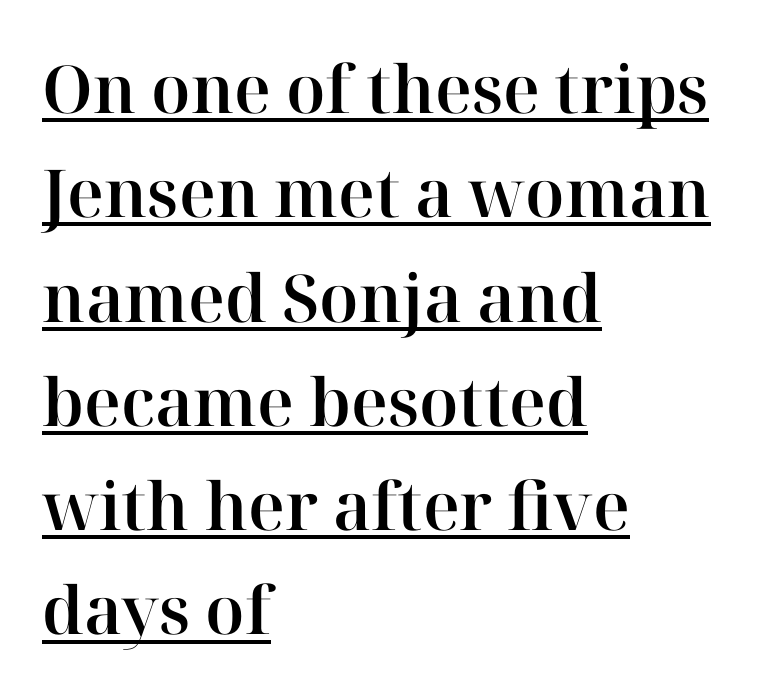
Like a heading marked for emphasis, these lines bear an underscore. The face used here is seriffed, in the tradition of book romans. Teacher's note: observe the even left margin — that is flush-left alignment. A typesetter would call this proportional, since set widths differ per character.
